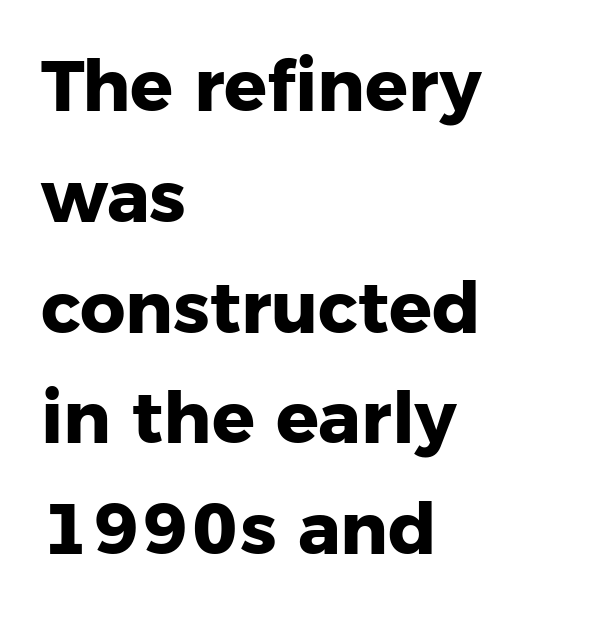
{"serif": "no", "italic": "no", "bold": "yes", "weight": "heavy", "width": "normal", "stroke_contrast": "low", "x_height": "medium", "monospaced": "no", "underline": "no", "align": "left", "line_spacing": "normal", "line_spacing_ratio": 1.56, "letter_spacing": "normal", "letter_spacing_em": 0.0, "glyph_px": 71}
